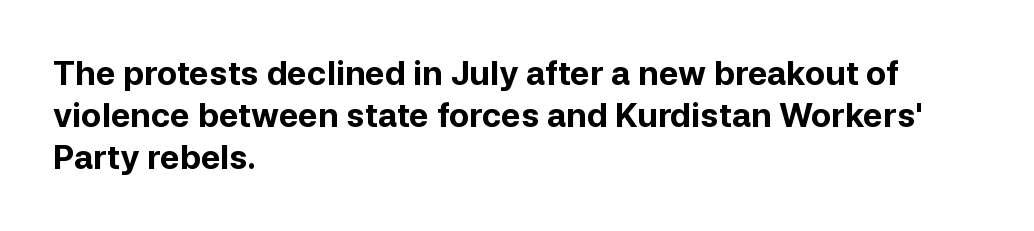
{"serif": "no", "italic": "no", "bold": "yes", "weight": "bold", "width": "normal", "stroke_contrast": "low", "x_height": "medium", "monospaced": "no", "underline": "no", "align": "left", "line_spacing": "normal", "line_spacing_ratio": 1.28, "letter_spacing": "normal", "letter_spacing_em": 0.0, "glyph_px": 33}
